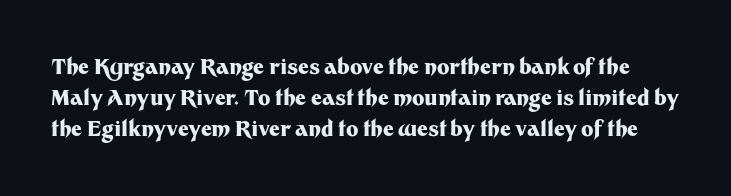
The image shows 21 px bold type, upright; set normal line spacing (1.48x), normal letter spacing, not underlined.
